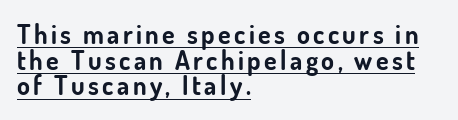
This sample is left-justified, so line endings fall wherever the words run out. Line spacing here is tight. Strong, thick strokes mark this as bold type. The letters stand straight up with perfectly vertical stems. Students, observe the line beneath the letters — that is underlining.
